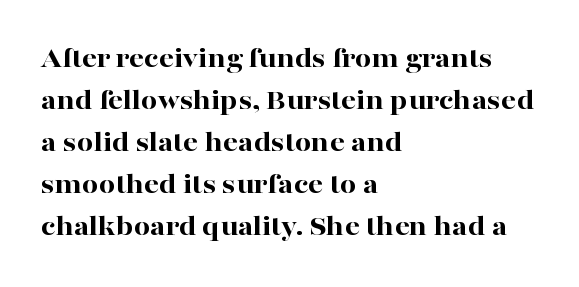
Q: Is the text bold? A: Yes.
Q: Is the text italic (slanted)? A: No, it is upright.
Q: Is the typeface a serif or a sans-serif typeface? A: Serif.
Q: Is the text underlined? A: No.
Q: How is the paragraph aligned? A: Left-aligned.
Q: Is the spacing between letters normal or unusually wide? A: Normal.
Q: Is the spacing between lines tight, normal or loose? A: Normal.
Q: Width (condensed, normal, or wide)? A: Wide.
Q: Stroke contrast? A: High.
Q: x-height? A: Medium.
Q: Monospaced? A: No.
